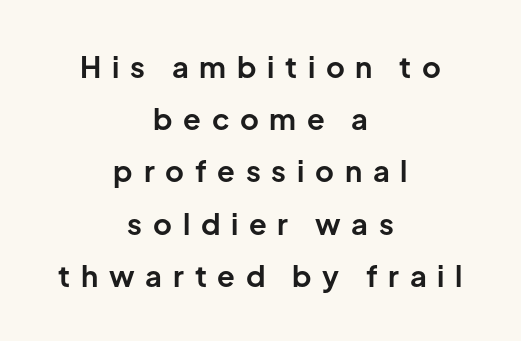
Q: Is the text bold? A: Yes.
Q: Is the text italic (slanted)? A: No, it is upright.
Q: Is the typeface a serif or a sans-serif typeface? A: Sans-serif.
Q: Is the text underlined? A: No.
Q: How is the paragraph aligned? A: Centered.
Q: Is the spacing between letters normal or unusually wide? A: Unusually wide.
Q: Width (condensed, normal, or wide)? A: Normal.
Q: Stroke contrast? A: Low.
Q: x-height? A: Medium.
Q: Monospaced? A: No.
